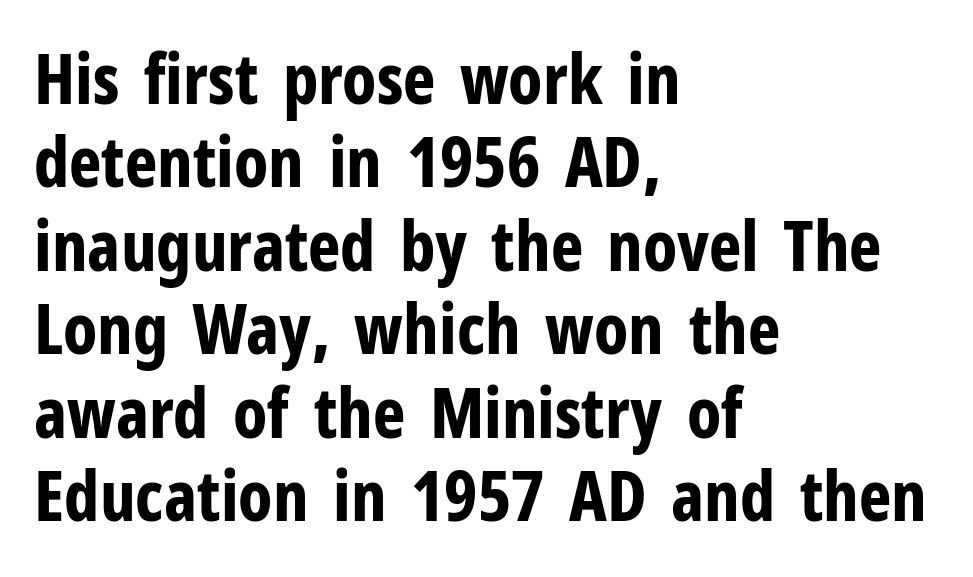
Proportional: the letters do not fall into vertical columns. Inter-character spacing is left at the font's built-in metrics. Horizontally, the lines are justified to the leading edge only. Type without underlining. Posture: upright roman.
